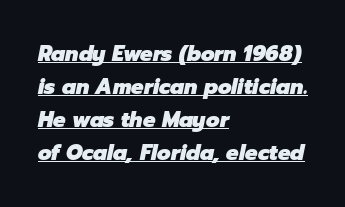
You can see a thin bar hugging the bottom of the glyphs. This sample keeps an unexceptional amount of space between lines. The paragraph has a hard left edge and a soft right edge. How heavy is the stroke? Heavy — this is a bold.
